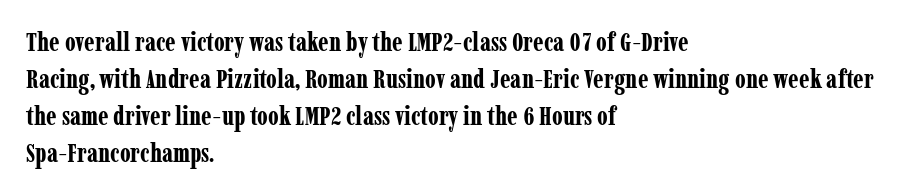
These words are printed bold, with thick strokes throughout. Between one letter and the next there's only the usual sliver of space. The letters stand straight up with perfectly vertical stems. The rendering anchors every line to the left-hand side. The leading is moderate, giving the passage an even texture.
